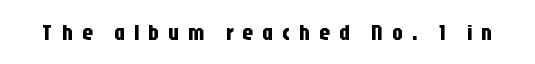
The strip under each line holds only bare page. Notice how the stems are strictly vertical — no italics here. Caption: expanded tracking, letters set apart.
